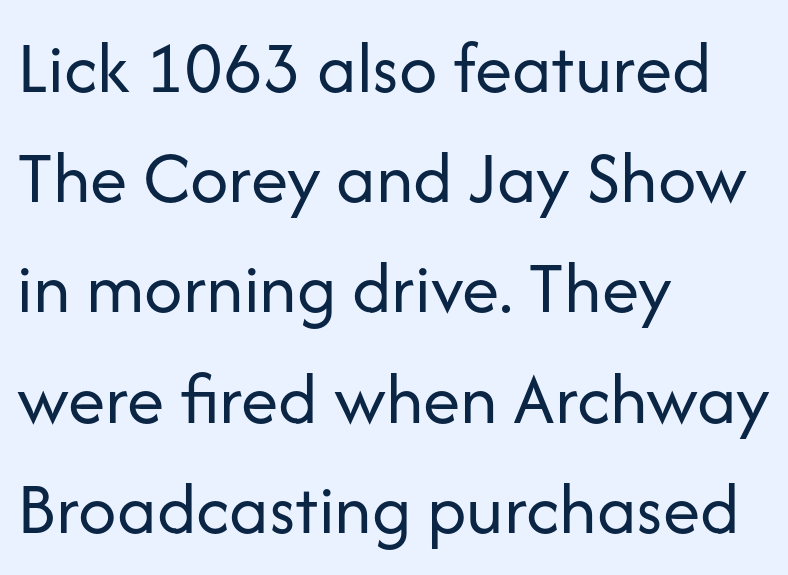
{"serif": "no", "italic": "no", "bold": "no", "weight": "regular", "width": "normal", "stroke_contrast": "low", "x_height": "medium", "monospaced": "no", "underline": "no", "align": "left", "line_spacing": "normal", "line_spacing_ratio": 1.47, "letter_spacing": "normal", "letter_spacing_em": 0.0, "glyph_px": 75}
